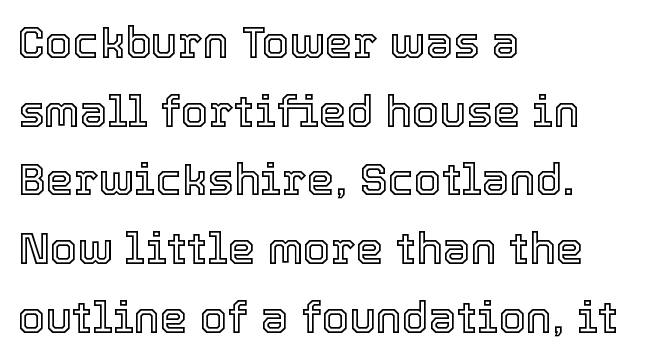
Q: Is the text italic (slanted)? A: No, it is upright.
Q: Is the text underlined? A: No.
Q: How is the paragraph aligned? A: Left-aligned.
Q: Is the spacing between letters normal or unusually wide? A: Normal.
Q: Is the spacing between lines tight, normal or loose? A: Normal.
Q: Width (condensed, normal, or wide)? A: Normal.
Q: x-height? A: Medium.
Q: Monospaced? A: No.
